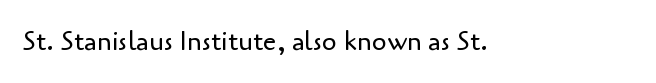
The image shows 27 px text type, upright; set normal letter spacing, not underlined.
